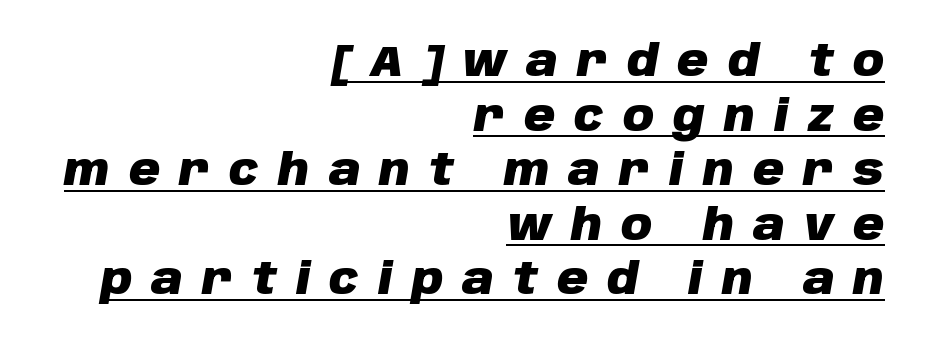
The rendering uses natural spacing where letterforms have individual widths. A typesetter would call this leading conventional body-copy spacing. Is the block centered? No — it sits flush against the right margin. Students, observe the line beneath the letters — that is underlining.
